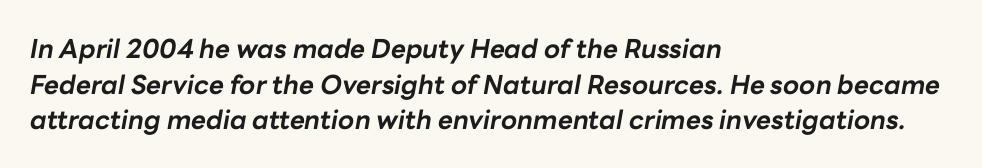
Q: Is the text bold? A: Yes.
Q: Is the text italic (slanted)? A: Yes, it leans right by about 10 degrees.
Q: Is the text underlined? A: No.
Q: How is the paragraph aligned? A: Left-aligned.
Q: Is the spacing between letters normal or unusually wide? A: Normal.
Q: Is the spacing between lines tight, normal or loose? A: Normal.
